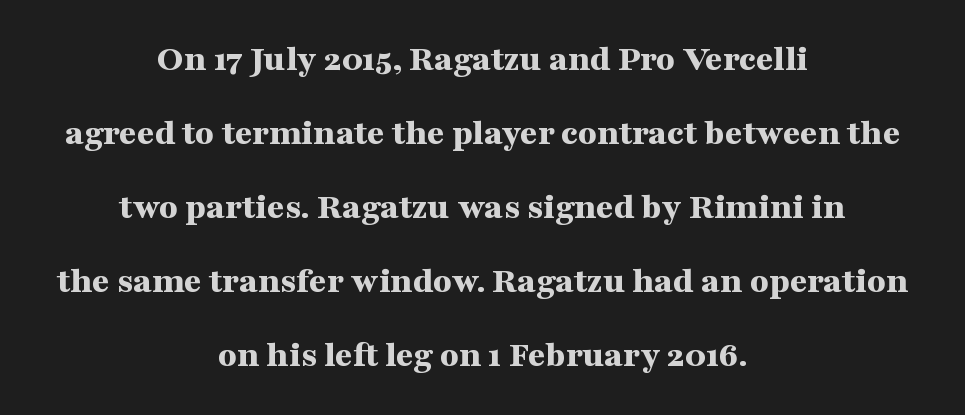
The passage shown stacks its lines with a broad gap. Just letters on the line, the space beneath them empty. The designer went with a serif here, giving each stem small feet. Thick stems and heavy bowls — unmistakably bold. Is this a fixed-width face? No — the glyphs have proportional, varying widths.
